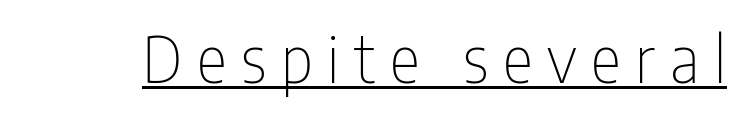
Characters remain perfectly vertical along every line. Character widths vary here, with narrow letters taking less room than wide ones. The letterforms stand isolated, each surrounded by extra space. The typeface chosen for these lines omits serifs.
